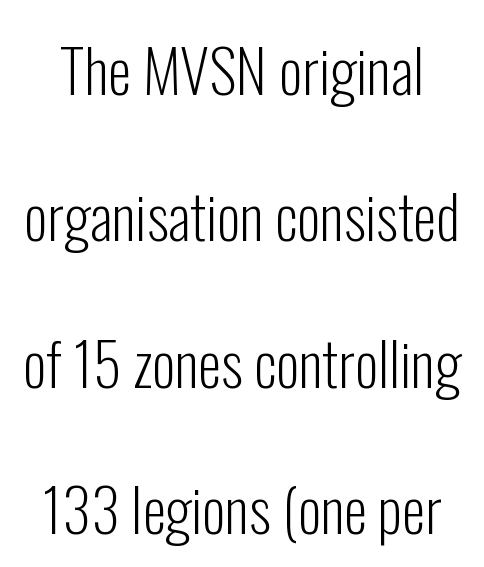
The string is rendered with underlining switched off. Students, observe: this is what heavily led, spacious text looks like. Upright lettering throughout. Bold? No — there's no thickening of the strokes. Are there feet on the stems? There aren't — it's a sans. This sample has the flowing, uneven cadence of proportional lettering.
